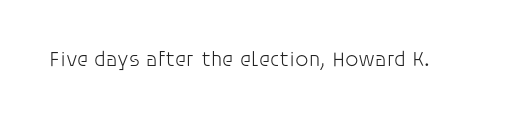
Q: Is the text bold? A: No.
Q: Is the text italic (slanted)? A: No, it is upright.
Q: Is the text underlined? A: No.
Q: Is the spacing between letters normal or unusually wide? A: Normal.
